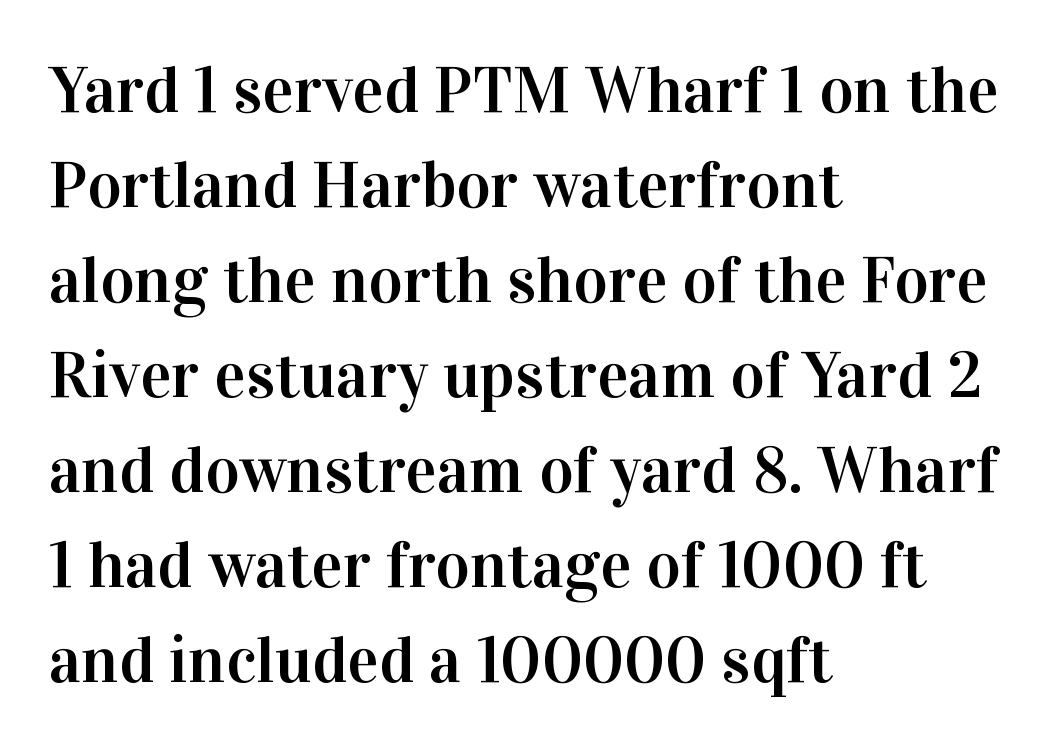
The image shows 66 px serif type, upright; set left-aligned, normal line spacing (1.44x), normal letter spacing, not underlined; high stroke contrast and a medium x-height.
